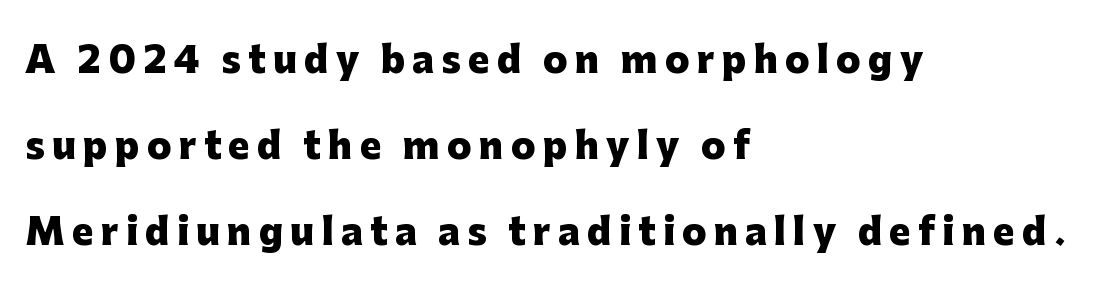
In terms of letterspacing, this is a distinctly airy, spread setting. The axis of the letterforms is exactly vertical. The passage shown is typed in a proportional face where columns would drift. The sample has been set heavy, in full bold. The typeface chosen for these lines omits serifs.
